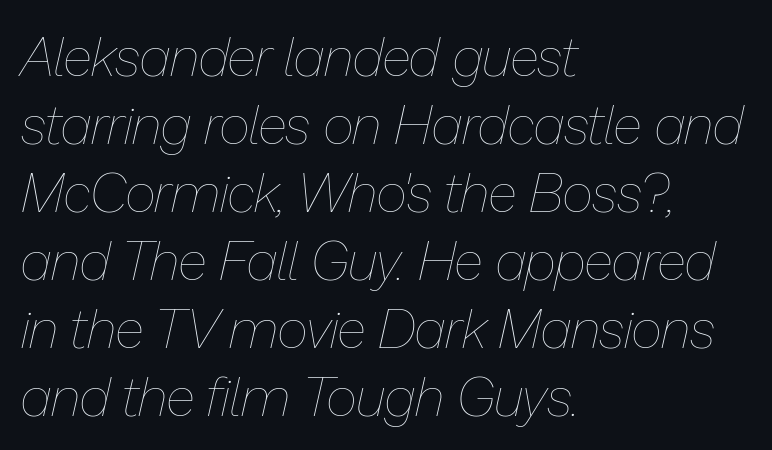
{"italic": "yes", "lean": "right", "slant_degrees": 13, "bold": "no", "weight": "thin", "width": "normal", "stroke_contrast": "low", "x_height": "medium", "monospaced": "no", "underline": "no", "align": "left", "line_spacing": "normal", "line_spacing_ratio": 1.26, "letter_spacing": "normal", "letter_spacing_em": 0.0, "glyph_px": 54}
